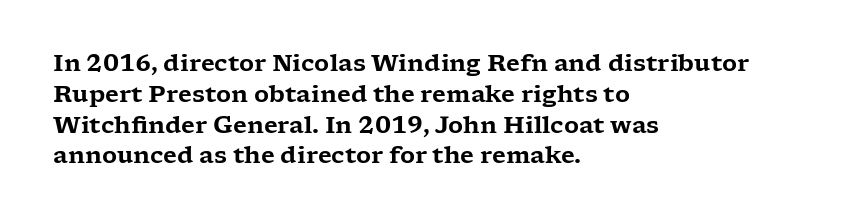
The glyphs are unaccompanied by any horizontal stroke below them. Quick note: not italic, upright. Each word holds together tightly as a unit, with standard inter-letter gaps. The paragraph shown leans on its left margin. Does the leading feel generous? No, just average.
